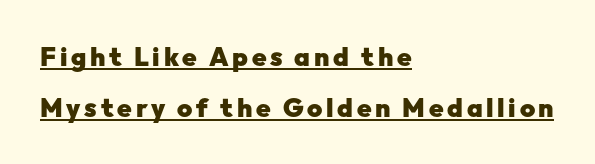
The image shows 26 px bold type, upright; set left-aligned, loose line spacing (1.96x), underlined.
